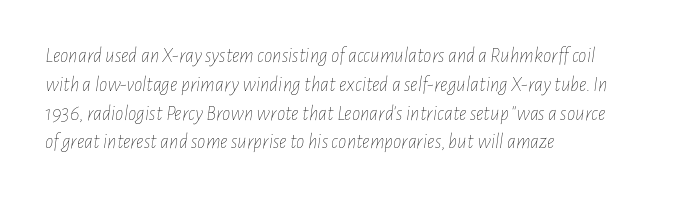
{"italic": "yes", "lean": "right", "slant_degrees": 7, "bold": "no", "underline": "no", "align": "left", "line_spacing": "normal", "line_spacing_ratio": 1.37, "letter_spacing": "normal", "letter_spacing_em": 0.0, "glyph_px": 21}
